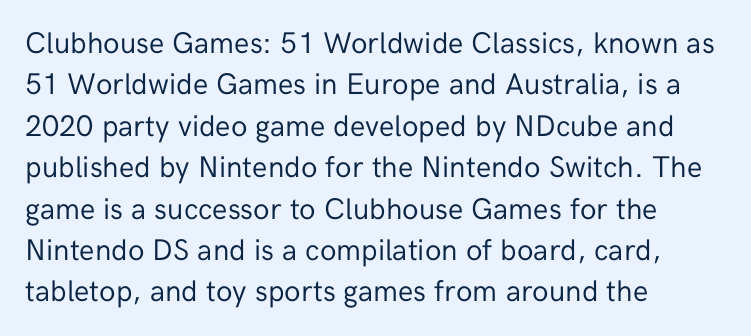
Q: Is the text bold? A: No.
Q: Is the text italic (slanted)? A: No, it is upright.
Q: Is the typeface a serif or a sans-serif typeface? A: Sans-serif.
Q: Is the text underlined? A: No.
Q: How is the paragraph aligned? A: Left-aligned.
Q: Is the spacing between letters normal or unusually wide? A: Normal.
Q: Is the spacing between lines tight, normal or loose? A: Normal.
Q: Width (condensed, normal, or wide)? A: Normal.
Q: Stroke contrast? A: Low.
Q: x-height? A: Medium.
Q: Monospaced? A: No.
